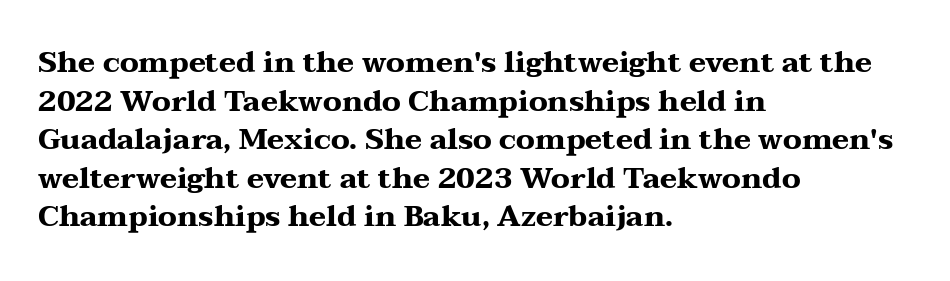
{"serif": "yes", "italic": "no", "bold": "yes", "weight": "heavy", "width": "wide", "stroke_contrast": "medium", "x_height": "medium", "monospaced": "no", "underline": "no", "align": "left", "line_spacing": "normal", "line_spacing_ratio": 1.33, "letter_spacing": "normal", "letter_spacing_em": 0.0, "glyph_px": 29}
